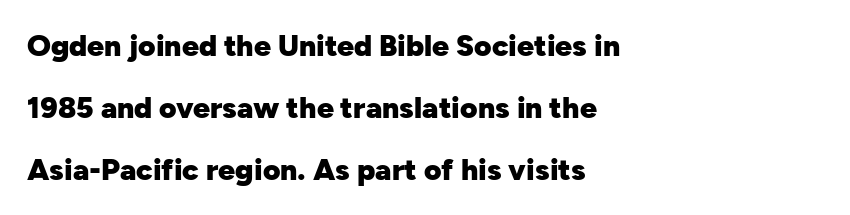
The image shows 30 px heavy sans-serif type, upright; set left-aligned, loose line spacing (2.06x), normal letter spacing, not underlined; low stroke contrast and a medium x-height.
